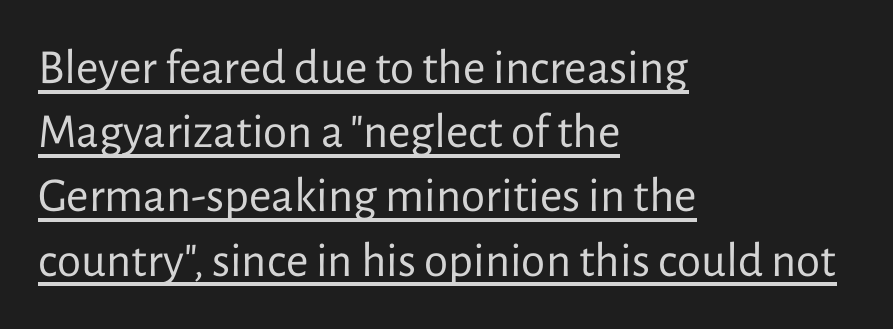
Regarding leading, the lines here are spaced in the standard way. Posture: vertical. A typesetter would call this proportional, since set widths differ per character. How are the letters spaced? Ordinarily, with no added tracking. Type style note: lacks serifs.
